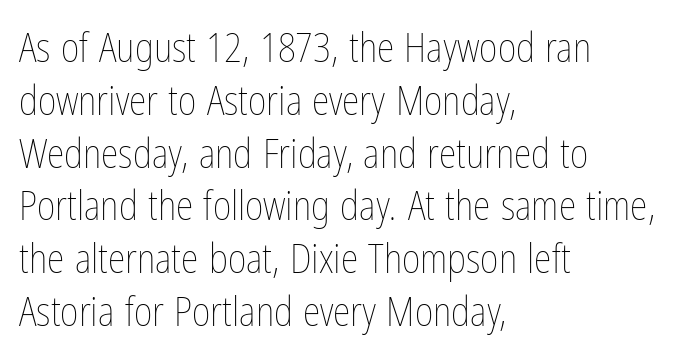
{"italic": "no", "bold": "no", "weight": "thin", "width": "condensed", "stroke_contrast": "low", "x_height": "medium", "monospaced": "no", "underline": "no", "align": "left", "line_spacing": "normal", "line_spacing_ratio": 1.32, "letter_spacing": "normal", "letter_spacing_em": 0.0, "glyph_px": 40}
